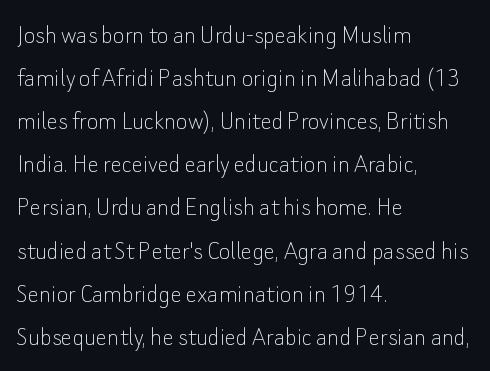
What stands out about the letter spacing? Nothing — it is the standard amount. Normally led — the rows are evenly, conventionally spaced. Ascenders rise straight up at ninety degrees. Varying glyph widths throughout — classic text-font behaviour. Is this a sans? Yes — the strokes have no serifs.
